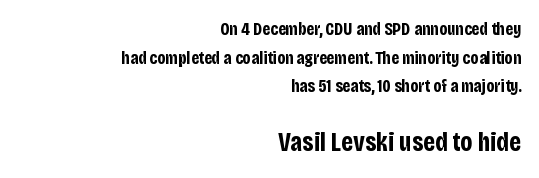
{"italic": "no", "bold": "yes", "underline": "no", "align": "right", "line_spacing": "normal", "line_spacing_ratio": 1.59, "letter_spacing": "normal", "letter_spacing_em": 0.0, "larger_block": "second", "size_ratio": 1.5, "glyph_px": 27}
